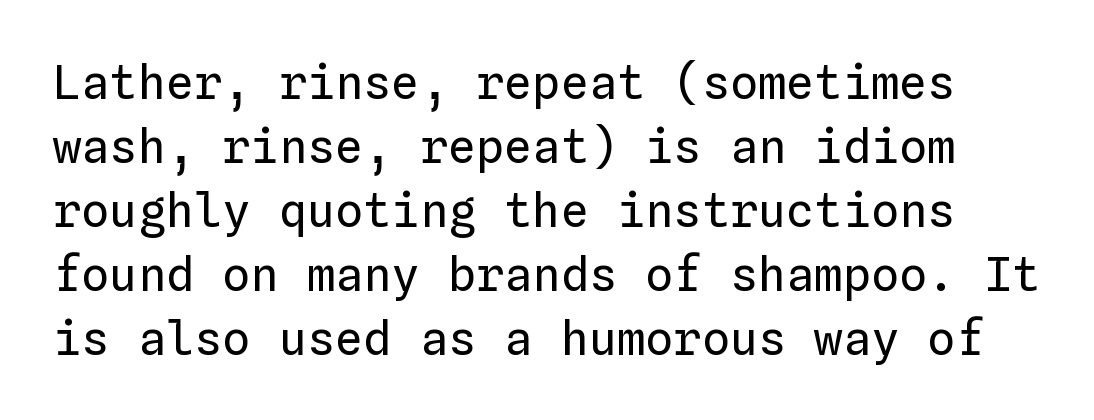
The image shows 47 px regular-weight type, upright, monospaced; set normal line spacing (1.36x), normal letter spacing, not underlined; low stroke contrast and a medium x-height.
